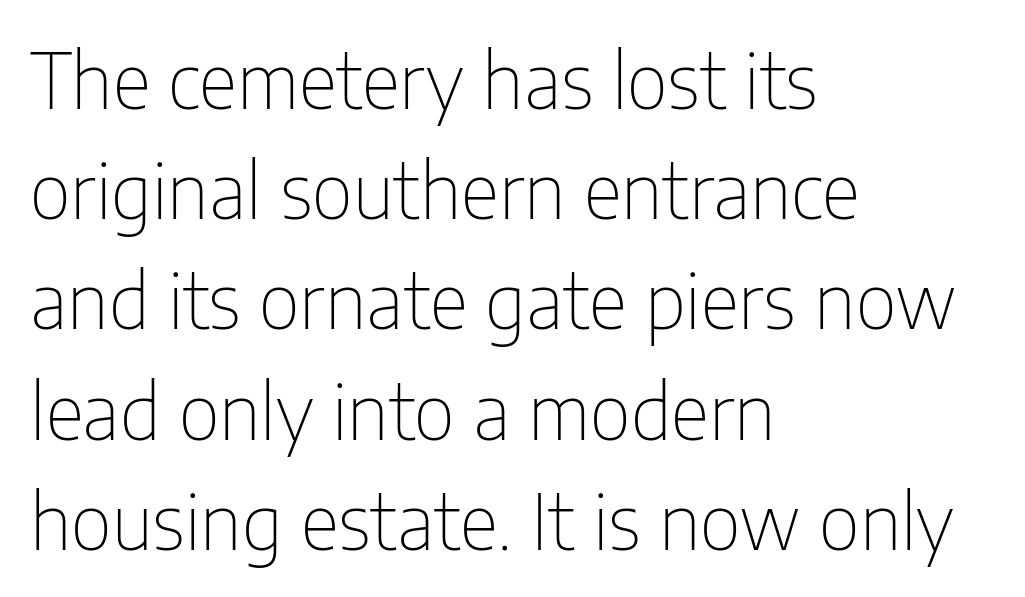
{"serif": "no", "italic": "no", "bold": "no", "weight": "thin", "width": "condensed", "stroke_contrast": "low", "x_height": "medium", "monospaced": "no", "underline": "no", "align": "left", "line_spacing": "normal", "line_spacing_ratio": 1.45, "letter_spacing": "normal", "letter_spacing_em": 0.0, "glyph_px": 76}
